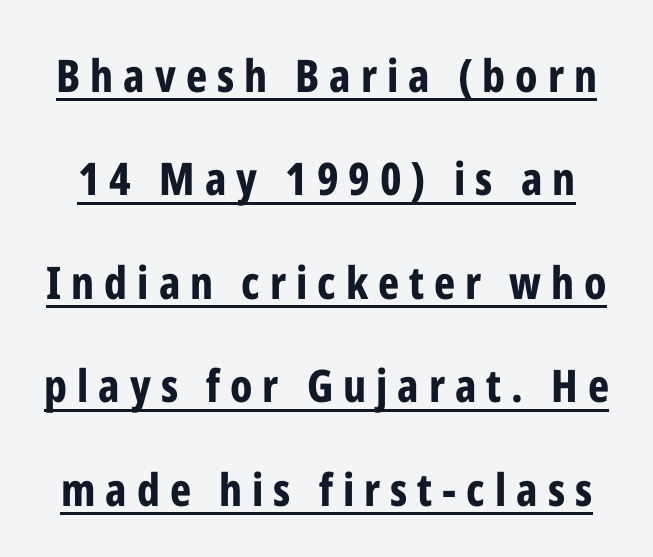
{"serif": "no", "italic": "no", "bold": "yes", "weight": "bold", "width": "condensed", "stroke_contrast": "low", "x_height": "medium", "monospaced": "no", "underline": "yes", "line_spacing": "loose", "line_spacing_ratio": 2.3, "letter_spacing": "wide", "letter_spacing_em": 0.22, "glyph_px": 45}
